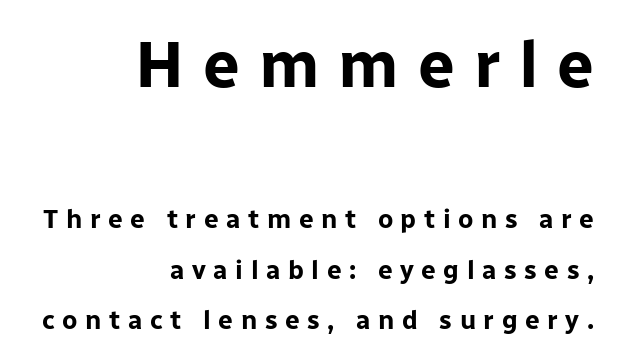
The image shows 65 px bold sans-serif type, upright; set right-aligned, loose line spacing (1.94x), unusually wide letter spacing (+0.29 em), not underlined; the first (top) block is 2.5x larger; low stroke contrast and a medium x-height.
